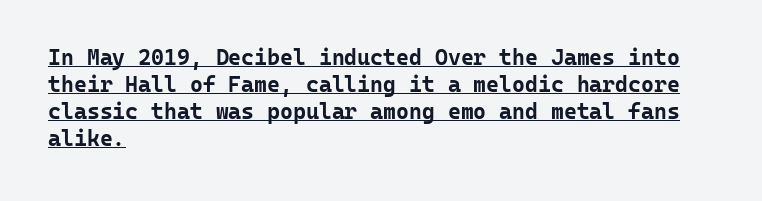
{"italic": "no", "bold": "yes", "underline": "yes", "align": "left", "line_spacing_ratio": 1.23, "letter_spacing": "normal", "letter_spacing_em": 0.0, "glyph_px": 22}
